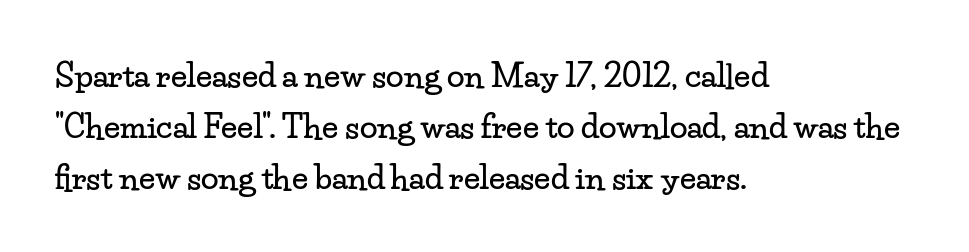
Q: Is the text italic (slanted)? A: No, it is upright.
Q: Is the typeface a serif or a sans-serif typeface? A: Serif.
Q: Is the text underlined? A: No.
Q: How is the paragraph aligned? A: Left-aligned.
Q: Is the spacing between letters normal or unusually wide? A: Normal.
Q: Is the spacing between lines tight, normal or loose? A: Normal.
Q: Width (condensed, normal, or wide)? A: Wide.
Q: Stroke contrast? A: Low.
Q: x-height? A: Small.
Q: Monospaced? A: No.
